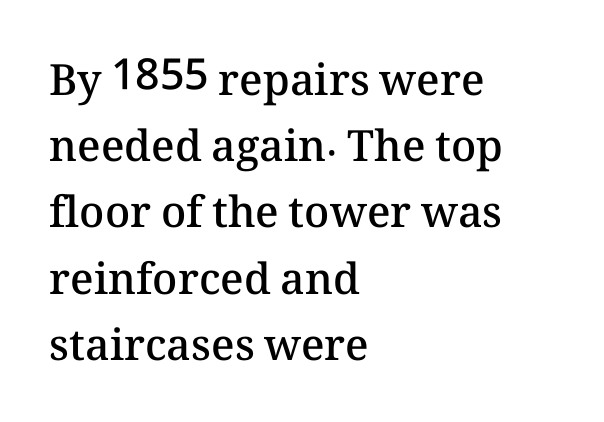
{"italic": "no", "bold": "semi", "weight": "semibold", "width": "normal", "stroke_contrast": "medium", "x_height": "medium", "monospaced": "no", "underline": "no", "align": "left", "line_spacing": "normal", "line_spacing_ratio": 1.54, "letter_spacing": "normal", "letter_spacing_em": 0.0, "glyph_px": 43}
